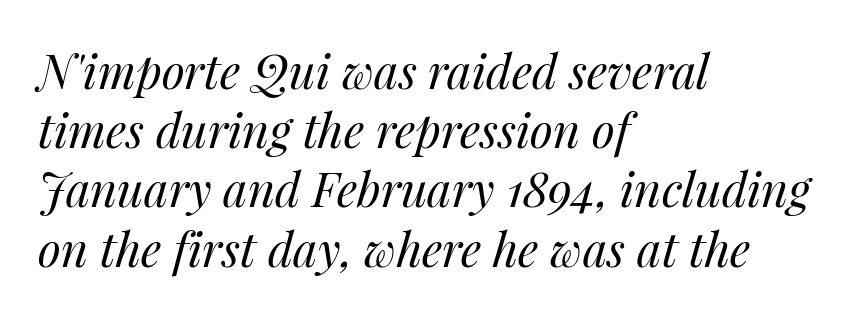
Q: Is the text bold? A: No.
Q: Is the text italic (slanted)? A: Yes, it leans right by about 14 degrees.
Q: Is the text underlined? A: No.
Q: How is the paragraph aligned? A: Left-aligned.
Q: Is the spacing between letters normal or unusually wide? A: Normal.
Q: Is the spacing between lines tight, normal or loose? A: Normal.
Q: Width (condensed, normal, or wide)? A: Normal.
Q: Stroke contrast? A: Medium.
Q: x-height? A: Medium.
Q: Monospaced? A: No.
